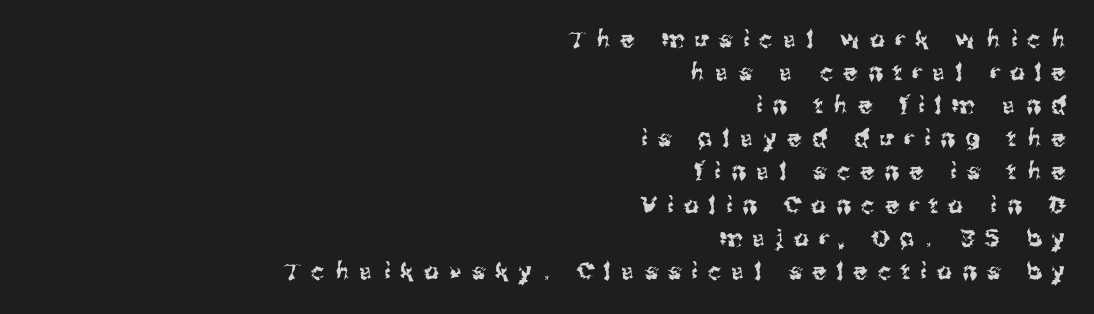
Rendered with straight, roman letterforms. Compared with a flush-left layout, this one pins lines to the opposite, right side. These lines have a slow, spaced-out rhythm from letter to letter. Baseline-to-baseline distance is the conventional proportion of letter height. Letters rest on an invisible, unmarked baseline.
